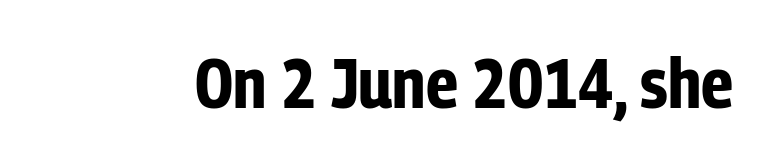
Q: Is the text bold? A: Yes.
Q: Is the text italic (slanted)? A: No, it is upright.
Q: Is the typeface a serif or a sans-serif typeface? A: Sans-serif.
Q: Is the text underlined? A: No.
Q: Is the spacing between letters normal or unusually wide? A: Normal.
Q: Width (condensed, normal, or wide)? A: Condensed.
Q: Stroke contrast? A: Low.
Q: x-height? A: Medium.
Q: Monospaced? A: No.
